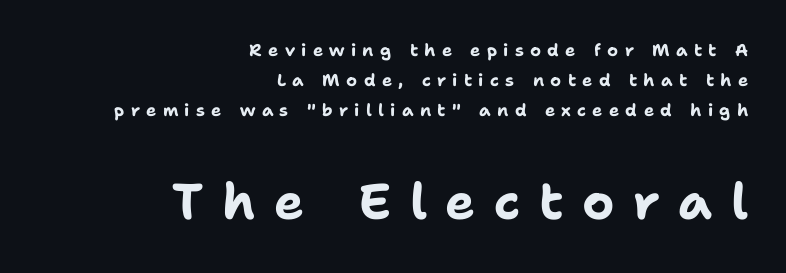
{"serif": "no", "italic": "no", "bold": "yes", "weight": "bold", "width": "normal", "stroke_contrast": "low", "x_height": "medium", "monospaced": "no", "underline": "no", "align": "right", "line_spacing_ratio": 1.76, "letter_spacing": "wide", "letter_spacing_em": 0.37, "larger_block": "second", "size_ratio": 2.94, "glyph_px": 50}
